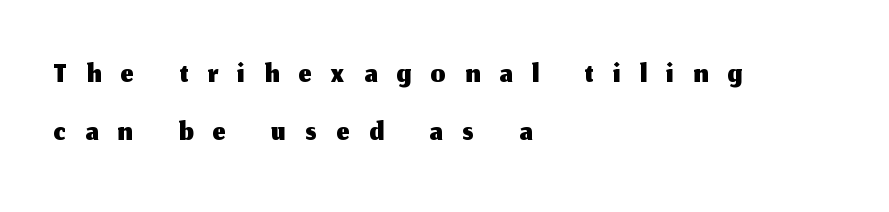
The image shows 46 px sans-serif type, upright; set left-aligned, normal line spacing (1.27x), unusually wide letter spacing (+0.43 em), not underlined; medium stroke contrast and a medium x-height.
